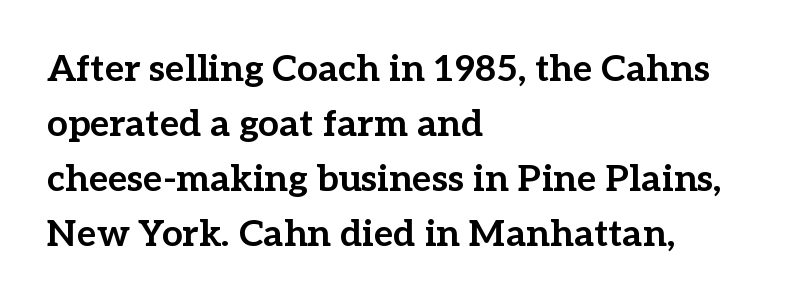
Q: Is the text bold? A: Yes.
Q: Is the text italic (slanted)? A: No, it is upright.
Q: Is the typeface a serif or a sans-serif typeface? A: Serif.
Q: Is the text underlined? A: No.
Q: How is the paragraph aligned? A: Left-aligned.
Q: Is the spacing between letters normal or unusually wide? A: Normal.
Q: Is the spacing between lines tight, normal or loose? A: Normal.
Q: Width (condensed, normal, or wide)? A: Normal.
Q: Stroke contrast? A: Low.
Q: x-height? A: Medium.
Q: Monospaced? A: No.
